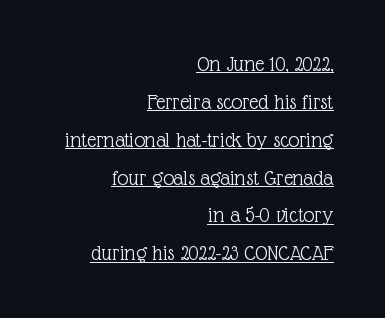
The image shows 22 px text type, upright; set right-aligned, line spacing 1.72x, normal letter spacing, underlined.
